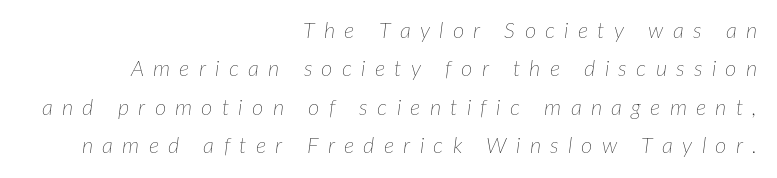
Emphasis-style slanted type is in use. Vertical stems look standard width or narrower in stroke. These lines have a slow, spaced-out rhythm from letter to letter. The string is rendered with underlining switched off. Compared with a flush-left layout, this one pins lines to the opposite, right side.
